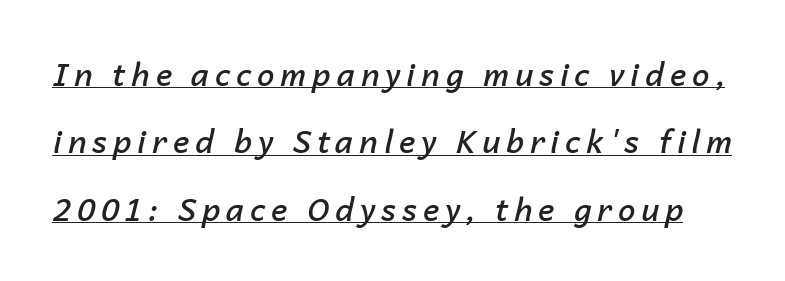
Q: Is the text bold? A: Semi-bold.
Q: Is the text italic (slanted)? A: Yes, it leans right by about 14 degrees.
Q: Is the text underlined? A: Yes.
Q: Is the spacing between lines tight, normal or loose? A: Loose.
Q: Width (condensed, normal, or wide)? A: Normal.
Q: Stroke contrast? A: Low.
Q: x-height? A: Medium.
Q: Monospaced? A: No.
